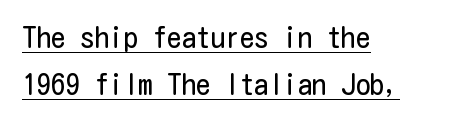
Q: Is the text bold? A: No.
Q: Is the text italic (slanted)? A: No, it is upright.
Q: Is the typeface a serif or a sans-serif typeface? A: Sans-serif.
Q: Is the text underlined? A: Yes.
Q: How is the paragraph aligned? A: Left-aligned.
Q: Is the spacing between letters normal or unusually wide? A: Normal.
Q: Is the spacing between lines tight, normal or loose? A: Normal.
Q: Width (condensed, normal, or wide)? A: Condensed.
Q: Stroke contrast? A: Low.
Q: x-height? A: Medium.
